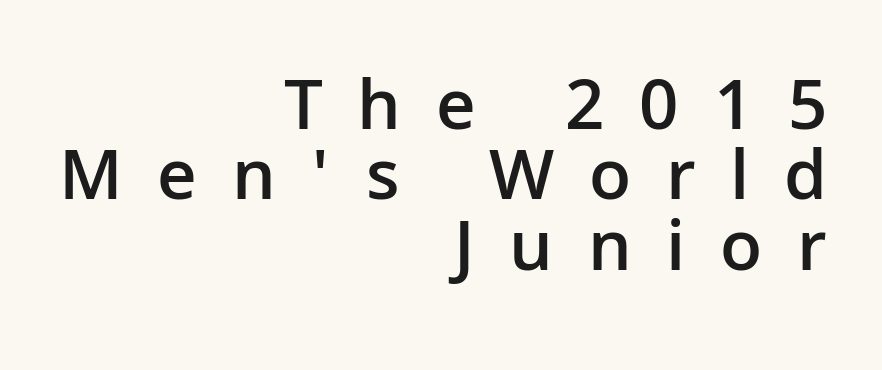
{"serif": "no", "italic": "no", "bold": "semi", "weight": "semibold", "width": "normal", "stroke_contrast": "low", "x_height": "medium", "monospaced": "no", "underline": "no", "align": "right", "line_spacing": "tight", "line_spacing_ratio": 0.95, "letter_spacing": "wide", "letter_spacing_em": 0.47, "glyph_px": 74}
